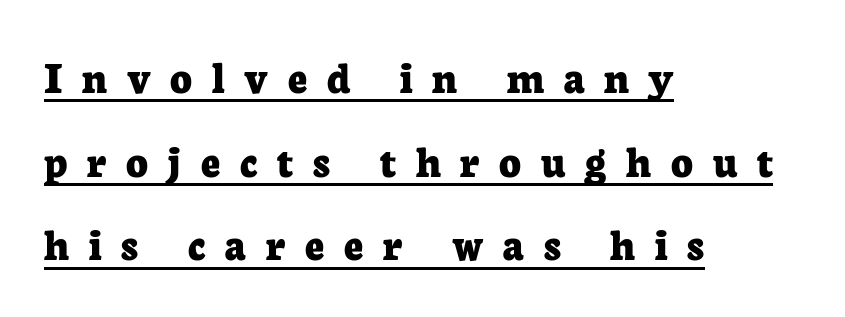
Q: Is the text bold? A: Yes.
Q: Is the text italic (slanted)? A: No, it is upright.
Q: Is the typeface a serif or a sans-serif typeface? A: Serif.
Q: Is the text underlined? A: Yes.
Q: How is the paragraph aligned? A: Left-aligned.
Q: Is the spacing between letters normal or unusually wide? A: Unusually wide.
Q: Width (condensed, normal, or wide)? A: Normal.
Q: Stroke contrast? A: Low.
Q: x-height? A: Medium.
Q: Monospaced? A: No.
